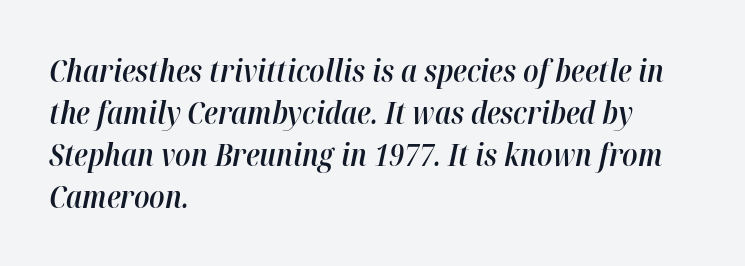
Q: Is the text bold? A: Semi-bold.
Q: Is the text italic (slanted)? A: Yes, it leans right by about 12 degrees.
Q: Is the text underlined? A: No.
Q: How is the paragraph aligned? A: Left-aligned.
Q: Is the spacing between letters normal or unusually wide? A: Normal.
Q: Is the spacing between lines tight, normal or loose? A: Normal.
Q: Width (condensed, normal, or wide)? A: Normal.
Q: Stroke contrast? A: High.
Q: x-height? A: Medium.
Q: Monospaced? A: No.
